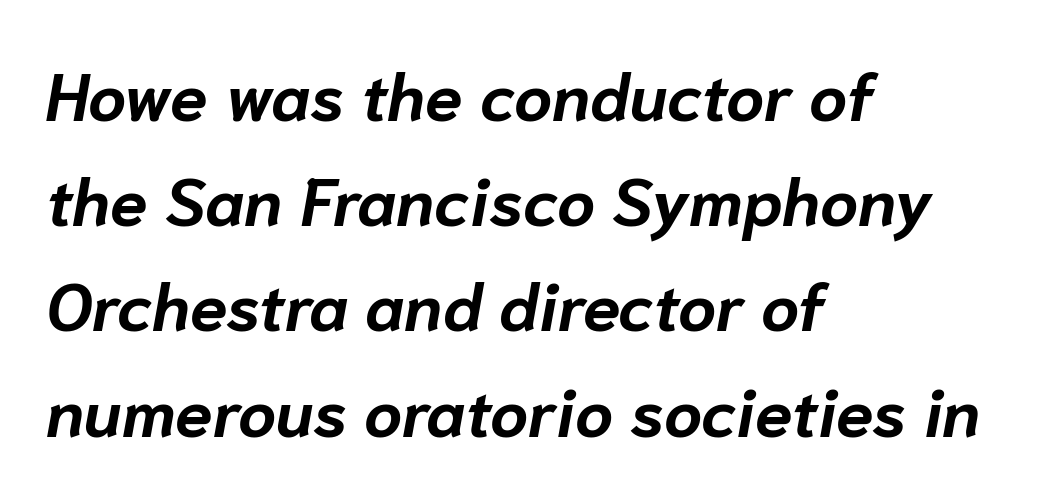
The image shows 67 px bold type, italic (leaning right); set left-aligned, normal line spacing (1.57x), normal letter spacing, not underlined; low stroke contrast and a medium x-height.
